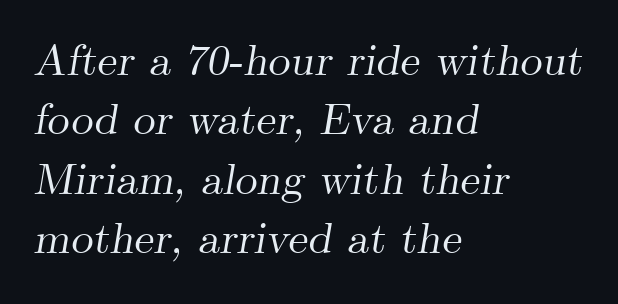
The space beneath each line is pristine and unruled. Do the characters align in a grid? No, the font is proportional. Stroke terminals: seriffed. Summary of vertical rhythm: regular, with standard interline spacing. In terms of letterspacing, this is plain default setting. Observe the lean: these are italic letterforms.
